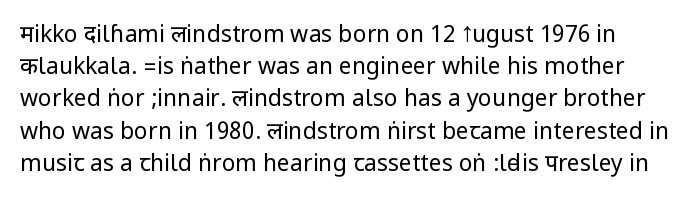
{"italic": "no", "bold": "no", "underline": "no", "line_spacing": "normal", "line_spacing_ratio": 1.4, "letter_spacing": "normal", "letter_spacing_em": 0.0, "glyph_px": 23}
